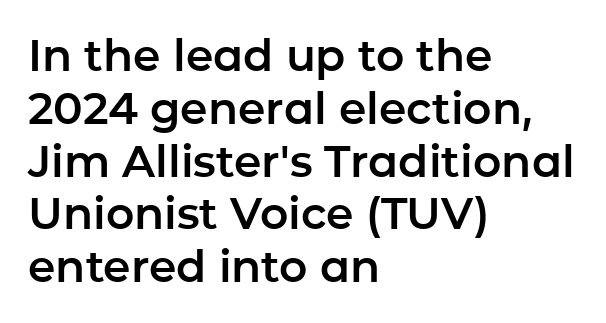
Looks like regular typesetting: each glyph gets only the width it needs. Default kerning and tracking; the words read as compact shapes. The string is rendered with underlining switched off. Nothing sits at the stroke ends, so this counts as sans-serif.
